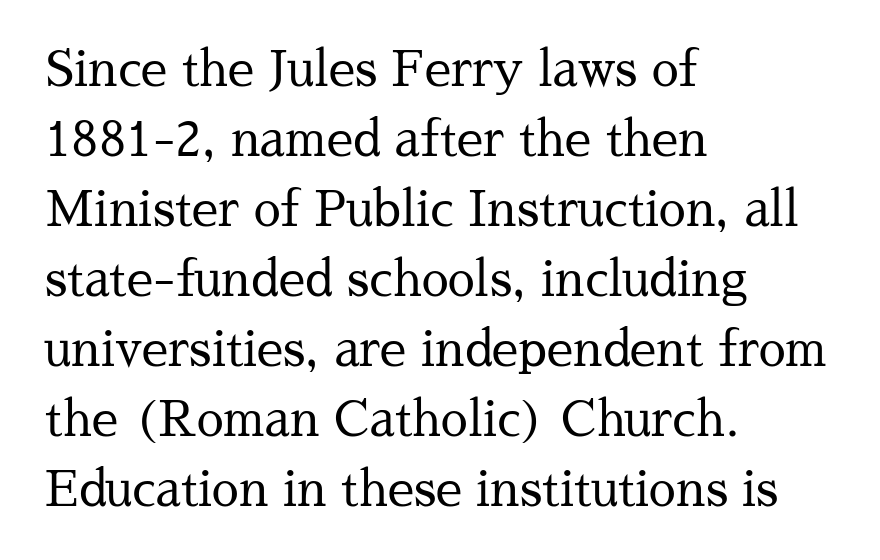
Descenders are the only things crossing below the line. Is this a fixed-width face? No — the glyphs have proportional, varying widths. A quiet, ordinary-to-light weight characterises the typeface. These lines stack with their left ends in a neat column.
